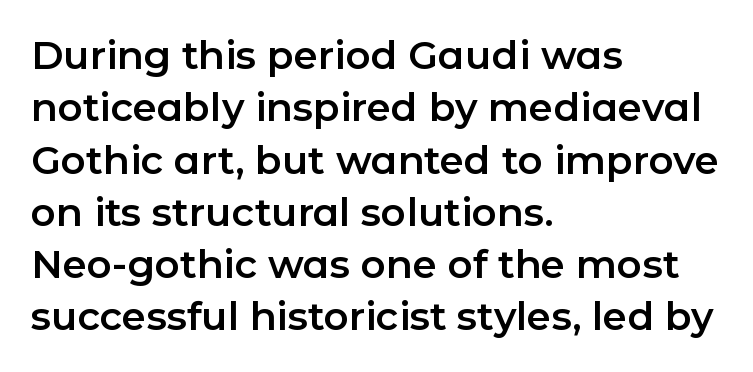
{"serif": "no", "italic": "no", "width": "normal", "stroke_contrast": "low", "x_height": "medium", "monospaced": "no", "underline": "no", "align": "left", "line_spacing": "normal", "line_spacing_ratio": 1.34, "letter_spacing": "normal", "letter_spacing_em": 0.0, "glyph_px": 39}
